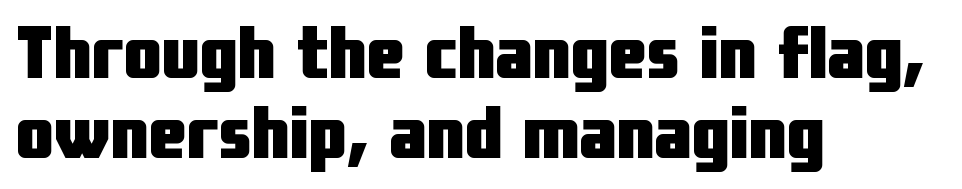
The image shows 76 px heavy, condensed sans-serif type, upright; set left-aligned, tight line spacing (1.05x), normal letter spacing, not underlined; low stroke contrast and a medium x-height.
